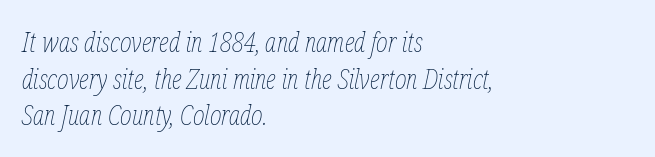
{"italic": "yes", "lean": "right", "slant_degrees": 12, "bold": "no", "weight": "thin", "width": "condensed", "stroke_contrast": "low", "x_height": "medium", "monospaced": "no", "underline": "no", "align": "left", "line_spacing": "normal", "line_spacing_ratio": 1.31, "letter_spacing": "normal", "letter_spacing_em": 0.0, "glyph_px": 28}
